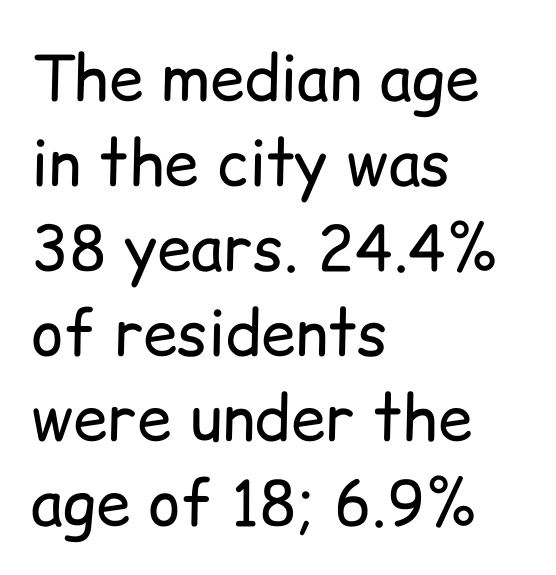
The image shows 62 px regular-weight sans-serif type, upright; set left-aligned, normal line spacing (1.37x), normal letter spacing, not underlined; low stroke contrast and a medium x-height.
